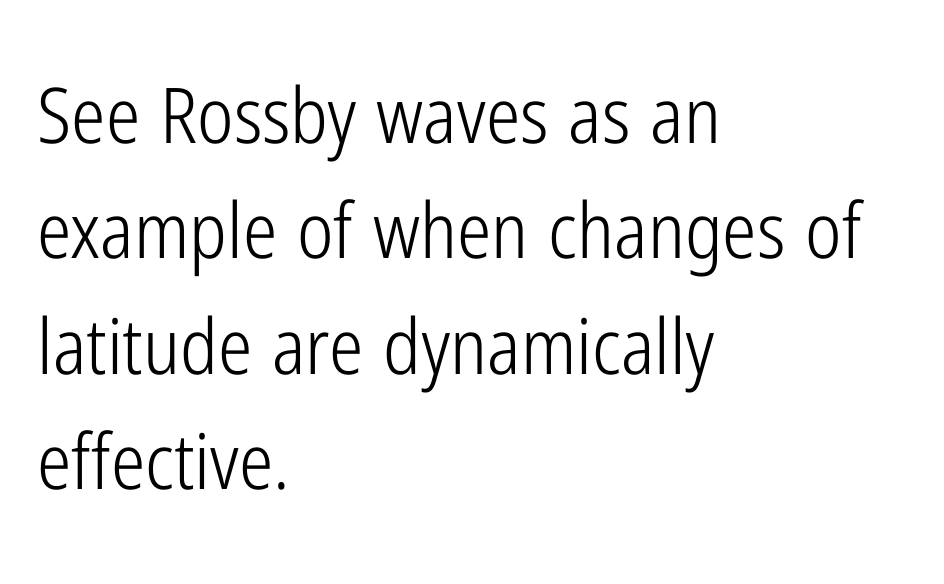
Q: Is the text bold? A: No.
Q: Is the text italic (slanted)? A: No, it is upright.
Q: Is the typeface a serif or a sans-serif typeface? A: Sans-serif.
Q: Is the text underlined? A: No.
Q: How is the paragraph aligned? A: Left-aligned.
Q: Is the spacing between letters normal or unusually wide? A: Normal.
Q: Is the spacing between lines tight, normal or loose? A: Normal.
Q: Width (condensed, normal, or wide)? A: Condensed.
Q: Stroke contrast? A: Low.
Q: x-height? A: Medium.
Q: Monospaced? A: No.
